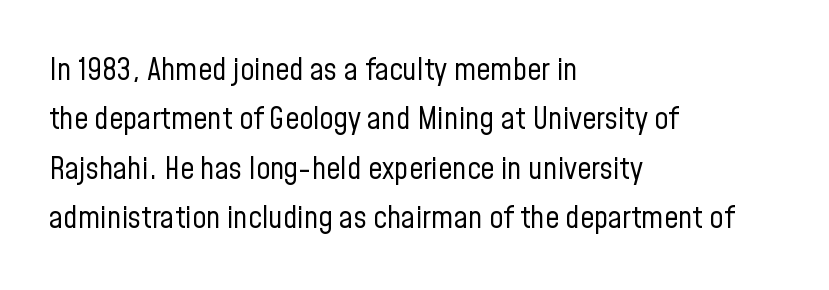
Q: Is the text bold? A: No.
Q: Is the text italic (slanted)? A: No, it is upright.
Q: Is the typeface a serif or a sans-serif typeface? A: Sans-serif.
Q: Is the text underlined? A: No.
Q: How is the paragraph aligned? A: Left-aligned.
Q: Is the spacing between letters normal or unusually wide? A: Normal.
Q: Is the spacing between lines tight, normal or loose? A: Normal.
Q: Width (condensed, normal, or wide)? A: Condensed.
Q: Stroke contrast? A: Low.
Q: x-height? A: Medium.
Q: Monospaced? A: No.
